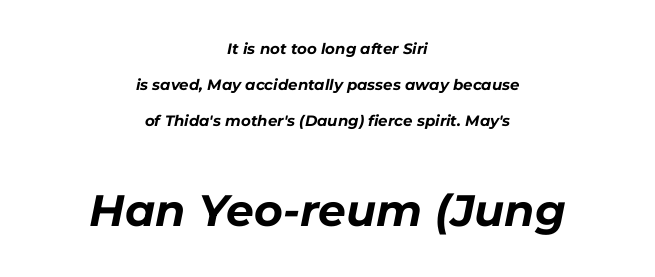
The image shows 44 px bold type, italic (leaning right); set centered, loose line spacing (2.41x), normal letter spacing, not underlined; the second (bottom) block is 2.93x larger; low stroke contrast and a medium x-height.
